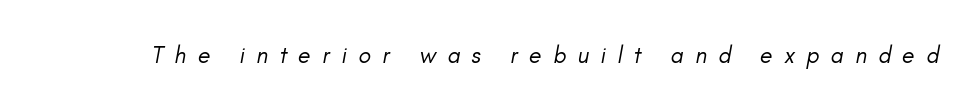
{"italic": "yes", "lean": "right", "slant_degrees": 11, "bold": "no", "underline": "no", "letter_spacing": "wide", "letter_spacing_em": 0.5, "glyph_px": 23}
